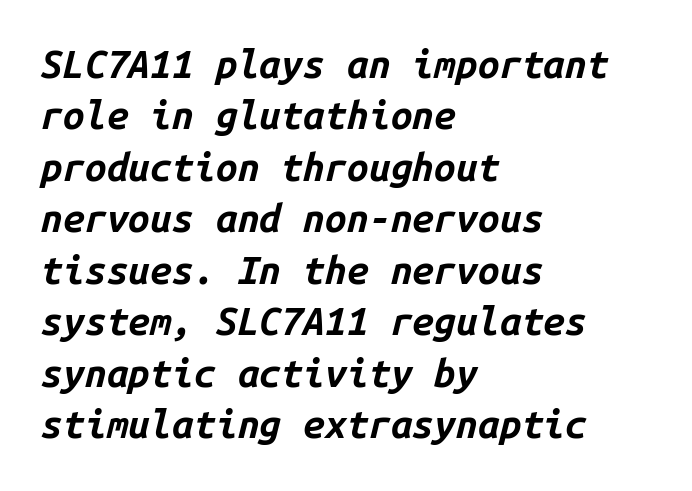
Q: Is the text bold? A: Yes.
Q: Is the text italic (slanted)? A: Yes, it leans right by about 14 degrees.
Q: Is the text underlined? A: No.
Q: How is the paragraph aligned? A: Left-aligned.
Q: Is the spacing between letters normal or unusually wide? A: Normal.
Q: Is the spacing between lines tight, normal or loose? A: Normal.
Q: Width (condensed, normal, or wide)? A: Normal.
Q: Stroke contrast? A: Low.
Q: x-height? A: Medium.
Q: Monospaced? A: Yes.
